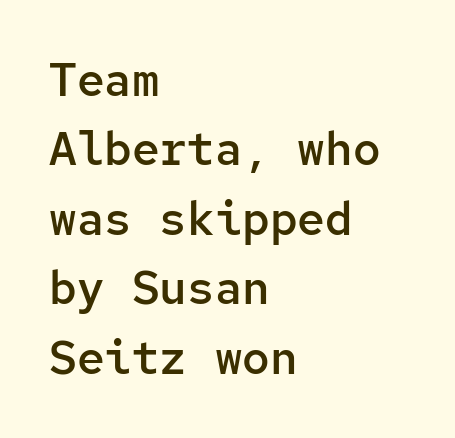
Descenders hang freely into open space. This sample has the even, mechanical cadence of fixed-width lettering. Is the block centered? No — it sits flush against the left margin. This is sans-serif lettering, the kind often seen on screens and signage. The letters stand upright; this is a roman face.
